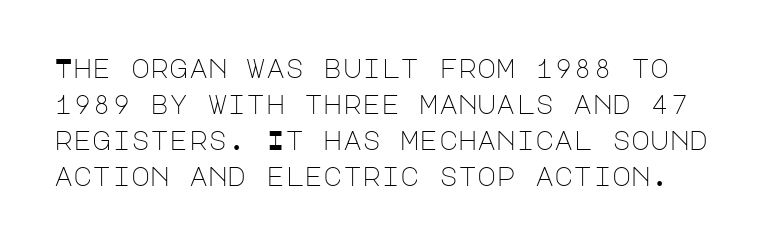
The image shows 26 px text type, upright; set normal line spacing (1.38x), normal letter spacing, not underlined.
